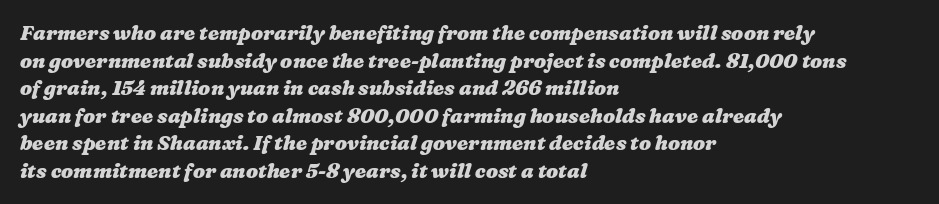
The image shows 20 px bold type; set left-aligned, normal line spacing (1.38x), normal letter spacing, not underlined.
